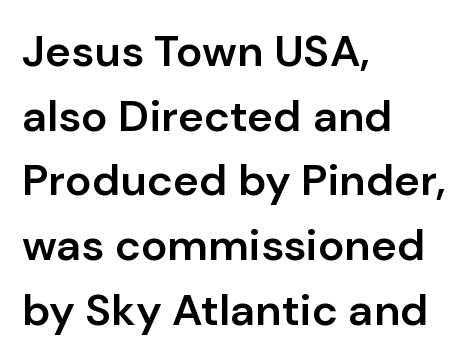
{"serif": "no", "italic": "no", "bold": "semi", "weight": "semibold", "width": "normal", "stroke_contrast": "low", "x_height": "medium", "monospaced": "no", "underline": "no", "align": "left", "line_spacing": "normal", "line_spacing_ratio": 1.47, "letter_spacing": "normal", "letter_spacing_em": 0.0, "glyph_px": 44}
